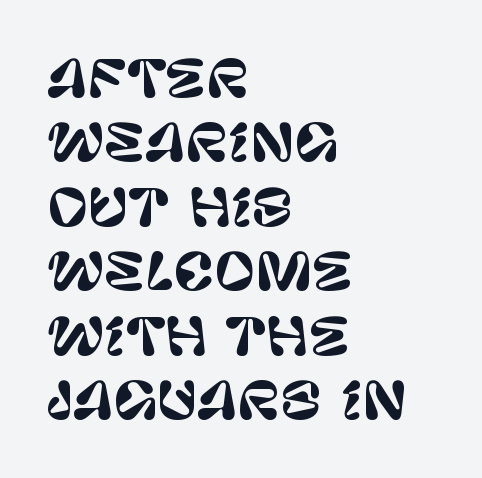
The image shows 50 px sans-serif type; set left-aligned, normal line spacing (1.29x), normal letter spacing, not underlined; low stroke contrast and a large x-height.
